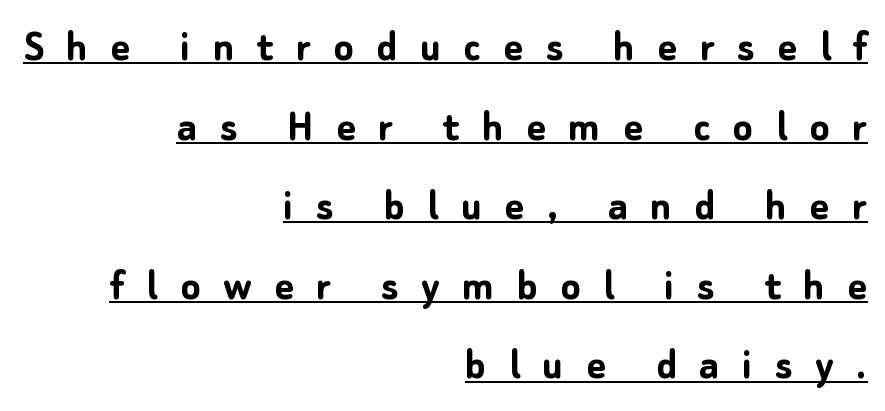
{"serif": "no", "italic": "no", "bold": "yes", "weight": "semibold", "width": "normal", "stroke_contrast": "low", "x_height": "medium", "monospaced": "no", "underline": "yes", "align": "right", "line_spacing_ratio": 1.73, "letter_spacing": "wide", "letter_spacing_em": 0.49, "glyph_px": 46}
